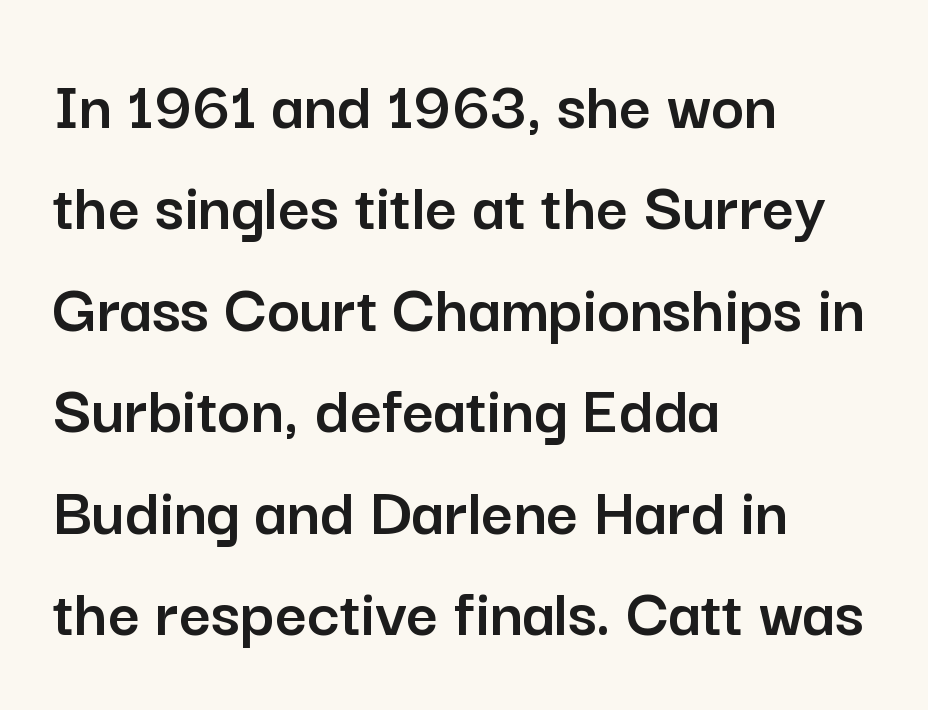
Q: Is the text italic (slanted)? A: No, it is upright.
Q: Is the typeface a serif or a sans-serif typeface? A: Sans-serif.
Q: Is the text underlined? A: No.
Q: How is the paragraph aligned? A: Left-aligned.
Q: Is the spacing between letters normal or unusually wide? A: Normal.
Q: Is the spacing between lines tight, normal or loose? A: Normal.
Q: Width (condensed, normal, or wide)? A: Normal.
Q: Stroke contrast? A: Low.
Q: x-height? A: Medium.
Q: Monospaced? A: No.
